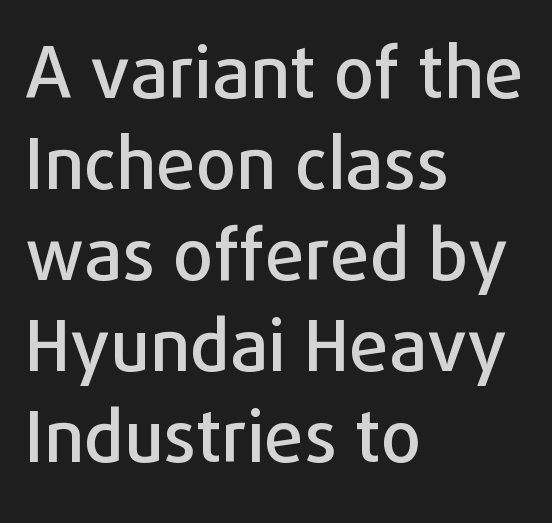
{"serif": "no", "italic": "no", "width": "normal", "stroke_contrast": "low", "x_height": "medium", "monospaced": "no", "underline": "no", "align": "left", "line_spacing": "normal", "line_spacing_ratio": 1.28, "letter_spacing": "normal", "letter_spacing_em": 0.0, "glyph_px": 71}
